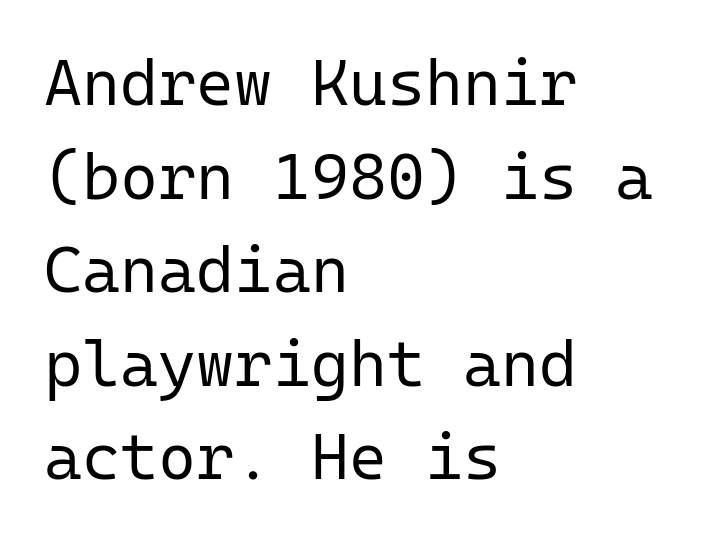
The passage shown is typed in a monospace face where columns stay perfectly aligned. The designer left line spacing at the default. Spacing between characters is what you'd get straight out of the box. Italic? Not at all — the glyphs are vertical. The face looks like a standard text weight, possibly lighter.
